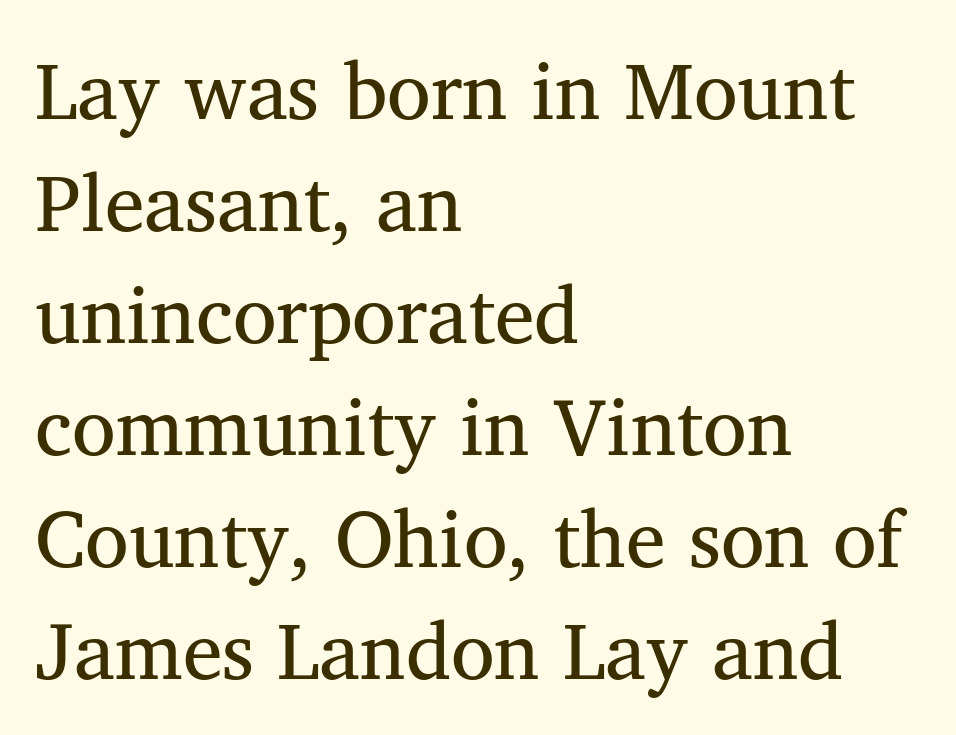
You can tell it's not italic because the verticals are truly vertical. You could not count columns in this text — the font is proportionally spaced. The vertical gap from one line to the next is medium. Each letter's strokes conclude with small projecting serifs.
